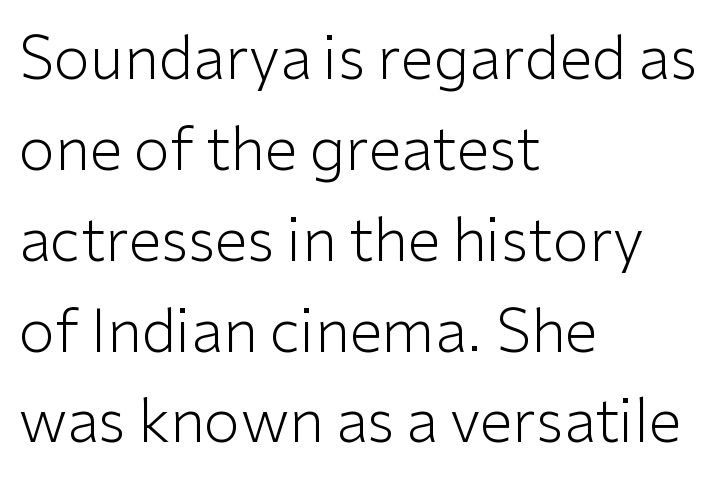
The vertical gap from one line to the next is medium. Proportional: the letters do not fall into vertical columns. Quick note: not italic, upright. The font sits on the lighter half of the weight spectrum, regular included. The compositor pushed each line to the left boundary.
